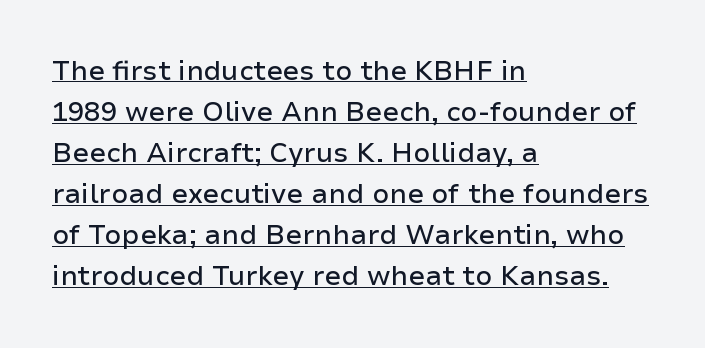
{"italic": "no", "underline": "yes", "align": "left", "line_spacing": "normal", "line_spacing_ratio": 1.52, "letter_spacing": "normal", "letter_spacing_em": 0.0, "glyph_px": 27}
